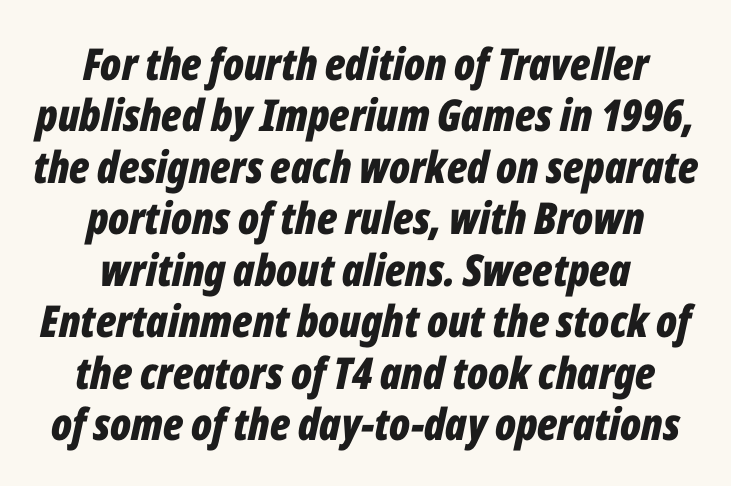
The image shows 44 px bold, condensed type, italic (leaning right); set centered, line spacing 1.17x, normal letter spacing, not underlined; low stroke contrast and a medium x-height.
